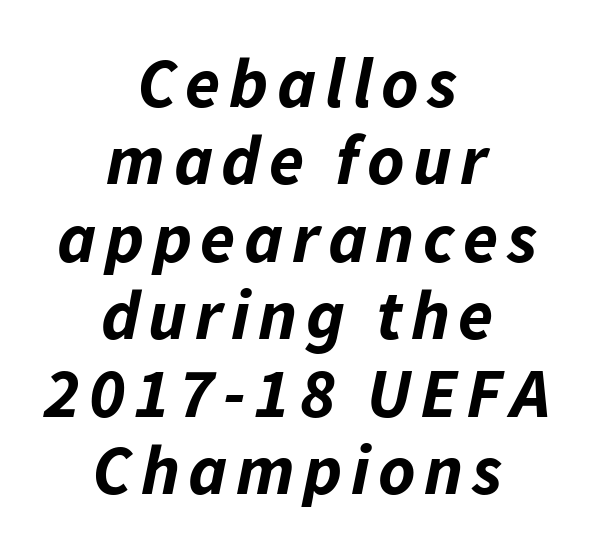
{"italic": "yes", "lean": "right", "slant_degrees": 11, "bold": "yes", "weight": "bold", "width": "normal", "stroke_contrast": "low", "x_height": "medium", "monospaced": "no", "underline": "no", "align": "center", "line_spacing": "tight", "line_spacing_ratio": 1.09, "glyph_px": 71}
